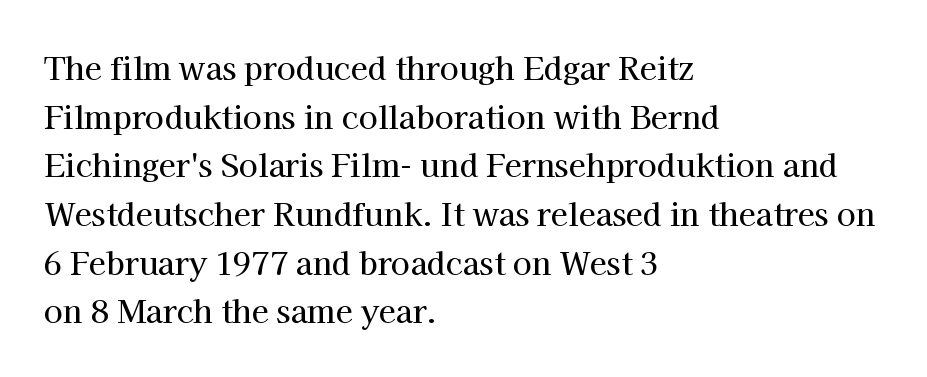
{"serif": "yes", "italic": "no", "width": "normal", "stroke_contrast": "high", "x_height": "medium", "monospaced": "no", "underline": "no", "align": "left", "line_spacing": "normal", "line_spacing_ratio": 1.57, "letter_spacing": "normal", "letter_spacing_em": 0.0, "glyph_px": 31}
